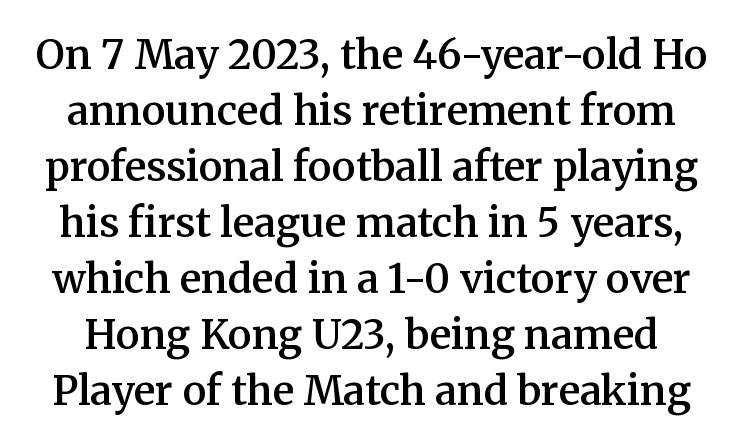
Typesetter's note: demi weight, one step under bold. Regular leading. The zone under the glyphs is completely vacant. There is no visible air inserted between adjacent glyphs.
